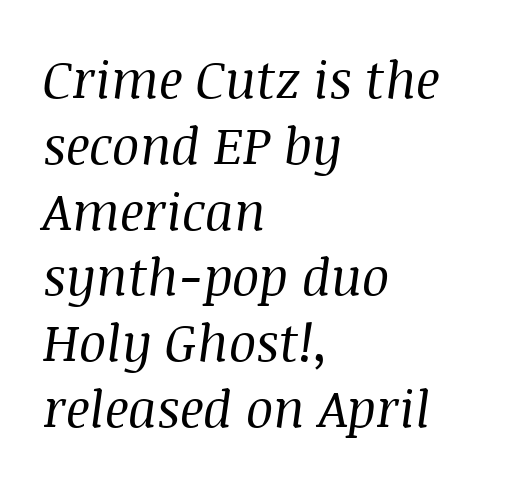
{"serif": "yes", "italic": "yes", "lean": "right", "slant_degrees": 8, "bold": "no", "weight": "regular", "width": "normal", "stroke_contrast": "medium", "x_height": "large", "monospaced": "no", "underline": "no", "align": "left", "line_spacing": "normal", "line_spacing_ratio": 1.29, "letter_spacing": "normal", "letter_spacing_em": 0.0, "glyph_px": 51}
